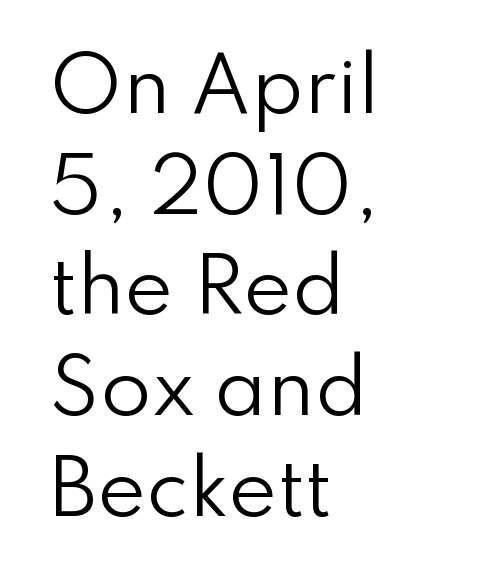
{"serif": "no", "italic": "no", "bold": "no", "weight": "regular", "width": "normal", "stroke_contrast": "low", "x_height": "small", "monospaced": "no", "underline": "no", "align": "left", "line_spacing": "normal", "line_spacing_ratio": 1.36, "letter_spacing": "normal", "letter_spacing_em": 0.0, "glyph_px": 74}
